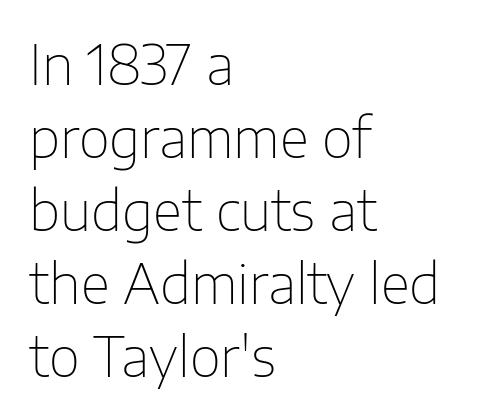
{"serif": "no", "italic": "no", "bold": "no", "weight": "thin", "width": "normal", "stroke_contrast": "low", "x_height": "medium", "monospaced": "no", "underline": "no", "align": "left", "line_spacing": "normal", "line_spacing_ratio": 1.35, "letter_spacing": "normal", "letter_spacing_em": 0.0, "glyph_px": 54}
